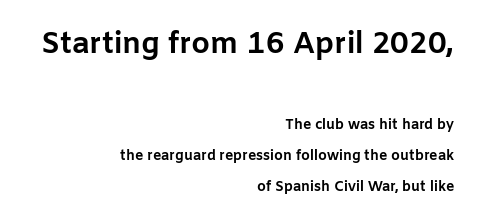
Q: Is the text bold? A: Yes.
Q: Is the text italic (slanted)? A: No, it is upright.
Q: Is the typeface a serif or a sans-serif typeface? A: Sans-serif.
Q: Is the text underlined? A: No.
Q: How is the paragraph aligned? A: Right-aligned.
Q: Is the spacing between letters normal or unusually wide? A: Normal.
Q: Is the spacing between lines tight, normal or loose? A: Loose.
Q: Which block of text is set in a larger size, the first (top) or the second (bottom)? A: The first (top) one.
Q: Width (condensed, normal, or wide)? A: Normal.
Q: Stroke contrast? A: Low.
Q: x-height? A: Medium.
Q: Monospaced? A: No.
